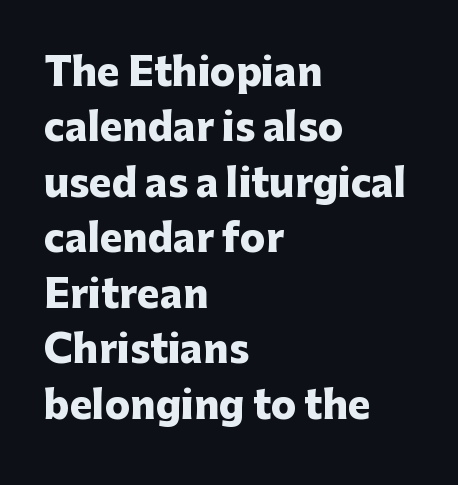
{"serif": "no", "italic": "no", "bold": "yes", "weight": "heavy", "width": "normal", "stroke_contrast": "low", "x_height": "medium", "monospaced": "no", "underline": "no", "align": "left", "line_spacing": "normal", "line_spacing_ratio": 1.46, "letter_spacing": "normal", "letter_spacing_em": 0.0, "glyph_px": 38}
